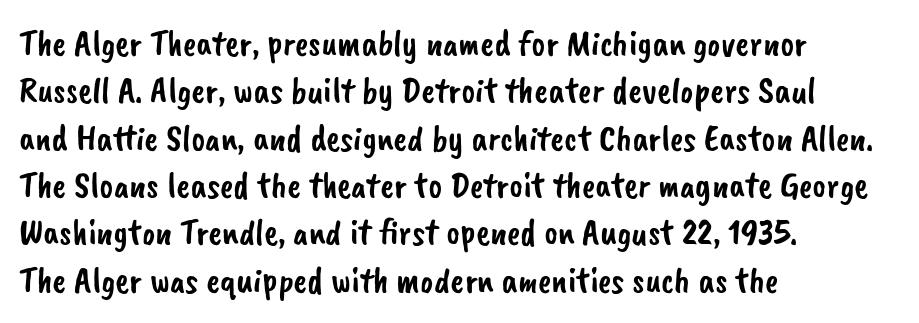
The image shows 37 px sans-serif type; set left-aligned, normal line spacing (1.28x), normal letter spacing, not underlined; low stroke contrast and a small x-height.
